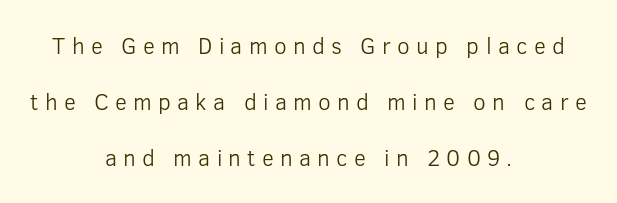
The image shows 23 px text type, upright; set centered, loose line spacing (2.44x), unusually wide letter spacing (+0.27 em), not underlined.
